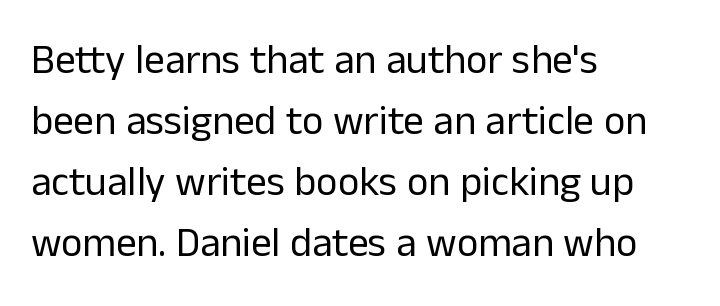
{"serif": "no", "italic": "no", "bold": "no", "weight": "regular", "width": "normal", "stroke_contrast": "low", "x_height": "medium", "monospaced": "no", "underline": "no", "align": "left", "line_spacing": "normal", "line_spacing_ratio": 1.49, "letter_spacing": "normal", "letter_spacing_em": 0.0, "glyph_px": 41}
